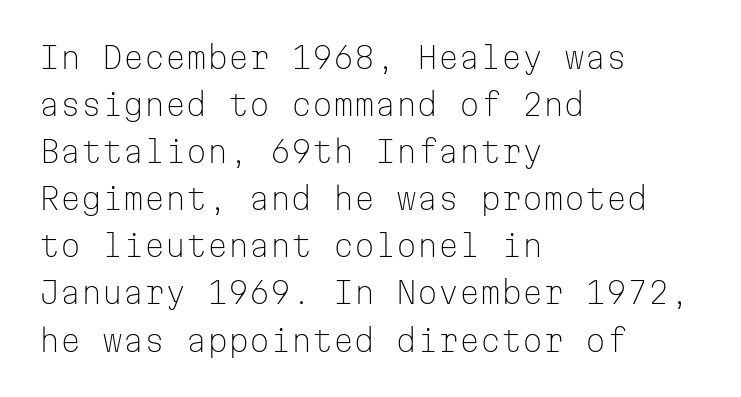
Q: Is the text bold? A: No.
Q: Is the text italic (slanted)? A: No, it is upright.
Q: Is the typeface a serif or a sans-serif typeface? A: Sans-serif.
Q: Is the text underlined? A: No.
Q: How is the paragraph aligned? A: Left-aligned.
Q: Is the spacing between letters normal or unusually wide? A: Normal.
Q: Is the spacing between lines tight, normal or loose? A: Normal.
Q: Width (condensed, normal, or wide)? A: Normal.
Q: Stroke contrast? A: Low.
Q: x-height? A: Medium.
Q: Monospaced? A: Yes.
